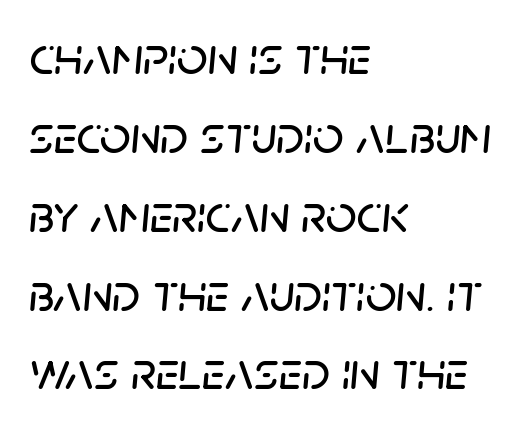
You could not count columns in this text — the font is proportionally spaced. One-word summary of the alignment: left. The space beneath each line is pristine and unruled. The passage shown leans; its letterforms are oblique. Inter-character spacing is left at the font's built-in metrics.
